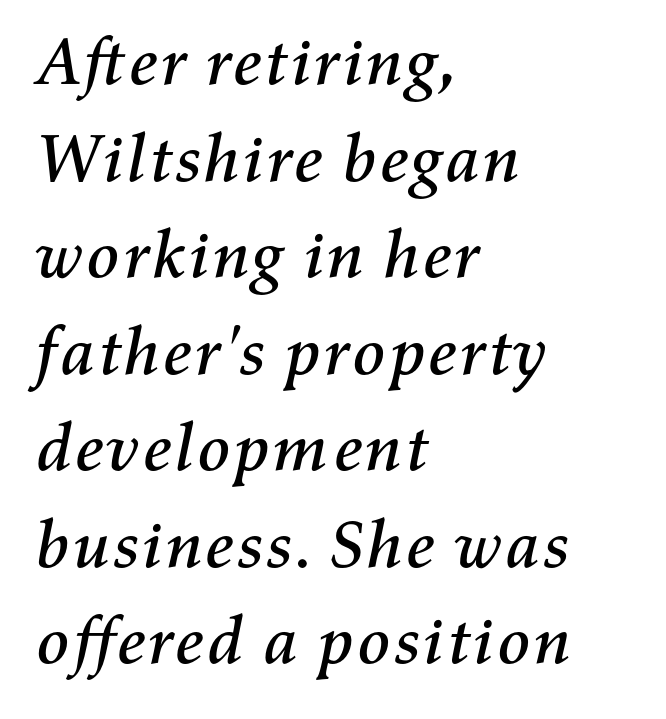
{"italic": "yes", "lean": "right", "slant_degrees": 11, "width": "normal", "stroke_contrast": "medium", "x_height": "medium", "monospaced": "no", "underline": "no", "align": "left", "line_spacing": "normal", "line_spacing_ratio": 1.42, "letter_spacing": "normal", "letter_spacing_em": 0.0, "glyph_px": 68}
